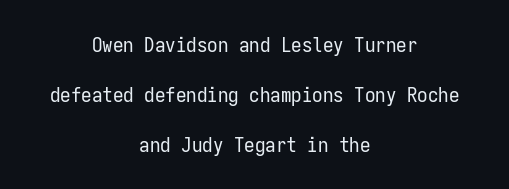
The image shows 21 px text type, upright; set centered, loose line spacing (2.37x), normal letter spacing, not underlined.
